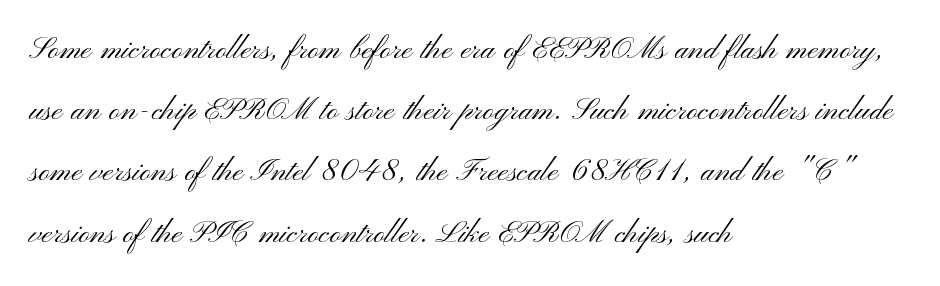
{"serif": "no", "bold": "no", "weight": "light", "width": "wide", "stroke_contrast": "medium", "x_height": "small", "monospaced": "no", "underline": "no", "align": "left", "line_spacing": "normal", "line_spacing_ratio": 1.57, "letter_spacing": "normal", "letter_spacing_em": 0.0, "glyph_px": 39}
